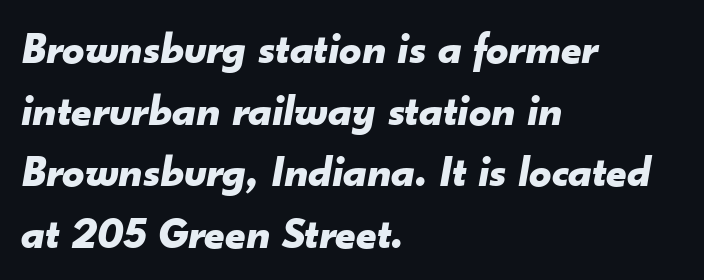
The image shows 44 px bold type, italic (leaning right); set left-aligned, normal line spacing (1.4x), normal letter spacing, not underlined; low stroke contrast and a small x-height.
